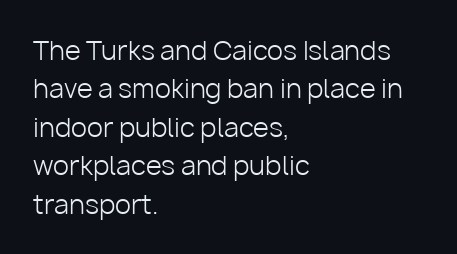
Leftover space on each line is placed entirely after the last word. The font sits on the lighter half of the weight spectrum, regular included. Here the glyphs are tracked normally, forming tight word shapes. Evenly set lines give the paragraph a standard silhouette. The area under the type is left untouched. The letters stand upright; this is a roman face.
